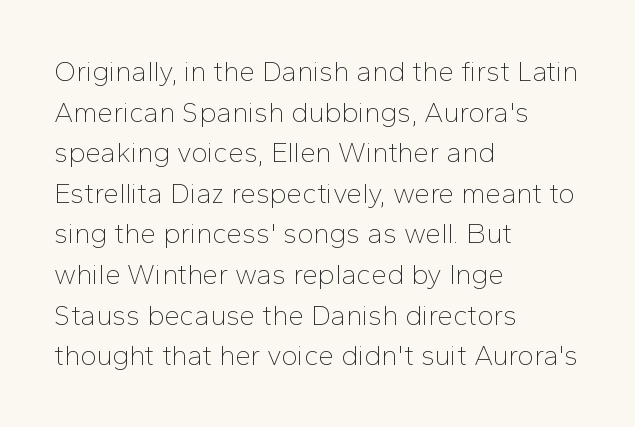
The baseline area is clear. Successive baselines arrive at the customary interval. Tracking value appears to be zero — textbook default spacing. Ink coverage per letter is moderate at most. Upright lettering throughout. The passage is arranged the way most books set body copy — flush left.
